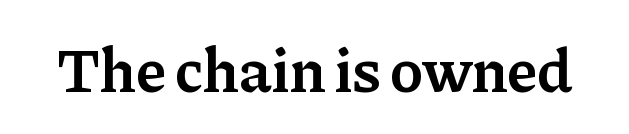
The image shows 63 px semibold serif type, upright; set normal letter spacing, not underlined; low stroke contrast and a medium x-height.
